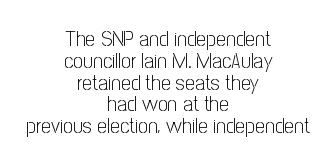
The image shows 22 px text type, upright; set centered, tight line spacing (0.99x), normal letter spacing, not underlined.
